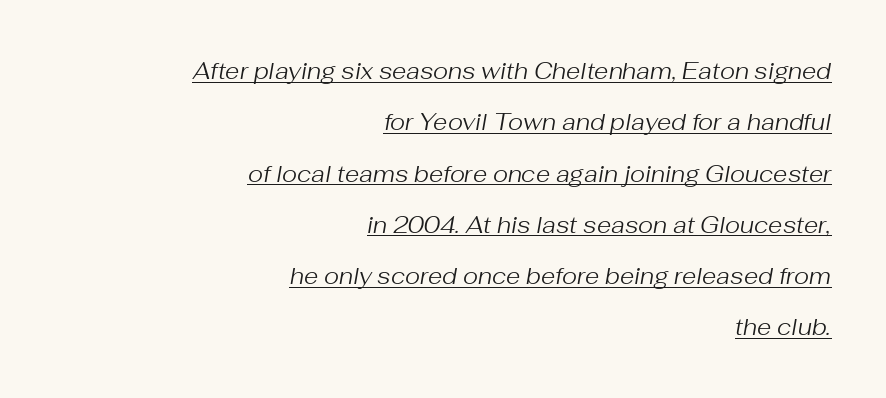
The image shows 23 px text type, italic (leaning right); set right-aligned, loose line spacing (2.23x), normal letter spacing, underlined.
